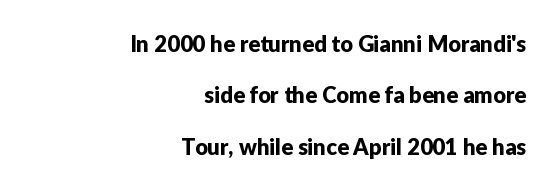
Line ends are locked; line starts wander. Check under the words: just untouched page. The passage shown has conventional tracking throughout. The letters stand straight up with perfectly vertical stems. Loosely led — the rows are spread out.
